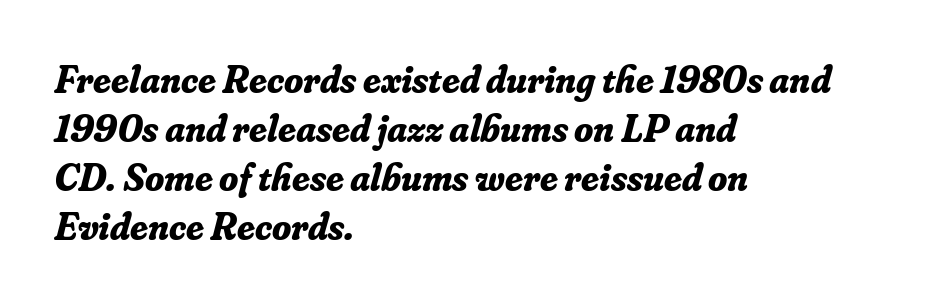
Here the designer chose a conventional face with non-uniform glyph widths. The passage shown stacks its lines at a standard gap. The compositor pushed each line to the left boundary. The axis of the letterforms is tilted away from vertical.
